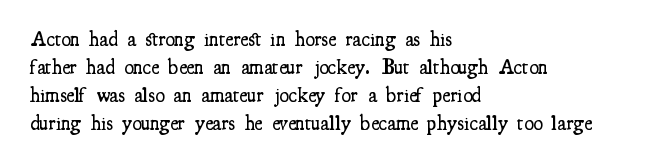
The image shows 21 px text type, upright; set left-aligned, normal line spacing (1.34x), normal letter spacing, not underlined.
